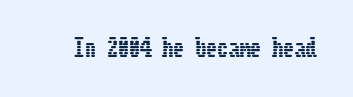
{"italic": "no", "underline": "no", "letter_spacing": "normal", "letter_spacing_em": 0.0, "glyph_px": 22}
